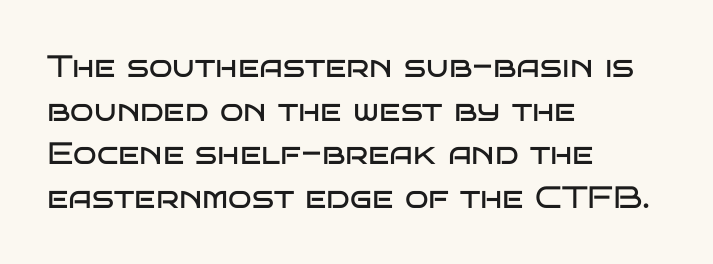
The image shows 31 px regular-weight, wide sans-serif type, upright; set left-aligned, normal line spacing (1.41x), normal letter spacing, not underlined; low stroke contrast and a large x-height.
